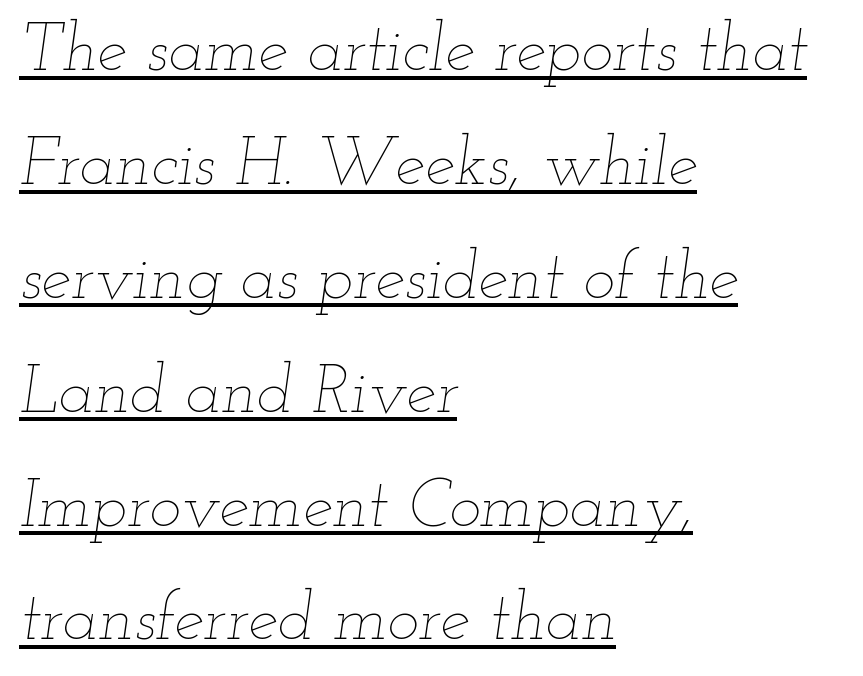
In terms of leading, this rendering sits right in the middle. The face used here is proportionally spaced, like ordinary book or web type. Weight class: somewhere from thin through regular. The string is rendered with underlining switched on. The rag falls on the right side of this text block.
